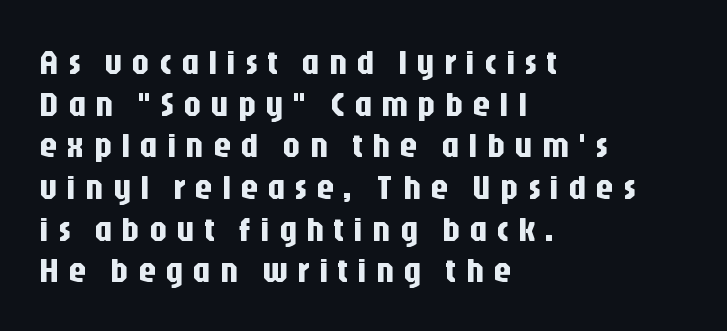
The image shows 35 px condensed sans-serif type, upright; set left-aligned, line spacing 1.19x, unusually wide letter spacing (+0.26 em), not underlined; low stroke contrast and a large x-height.
